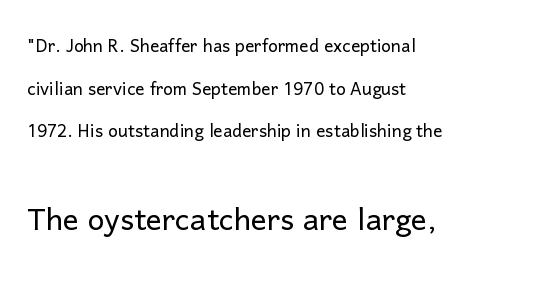
The image shows 40 px light sans-serif type, upright; set left-aligned, line spacing 1.85x, normal letter spacing, not underlined; the second (bottom) block is 1.74x larger; low stroke contrast and a medium x-height.
